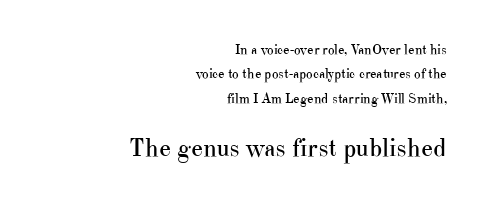
Unbolded letterforms with no extra heft. Tracking here is standard; glyphs follow each other at the usual distance. Rule under the text: the space is simply empty. Which margin do the lines hug? The right one — the left edge is uneven. The more generous point size was reserved for the lower chunk. This is the regular roman posture of the typeface.
